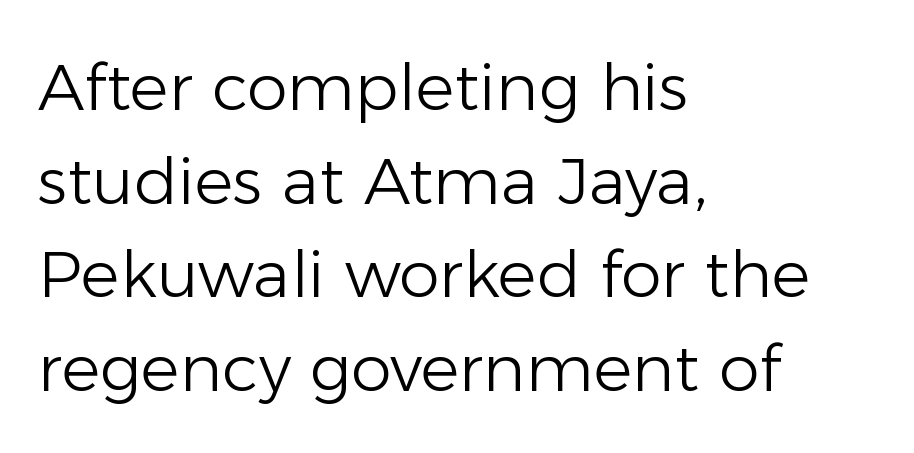
Q: Is the text bold? A: No.
Q: Is the text italic (slanted)? A: No, it is upright.
Q: Is the typeface a serif or a sans-serif typeface? A: Sans-serif.
Q: Is the text underlined? A: No.
Q: How is the paragraph aligned? A: Left-aligned.
Q: Is the spacing between letters normal or unusually wide? A: Normal.
Q: Is the spacing between lines tight, normal or loose? A: Normal.
Q: Width (condensed, normal, or wide)? A: Normal.
Q: Stroke contrast? A: Low.
Q: x-height? A: Medium.
Q: Monospaced? A: No.
